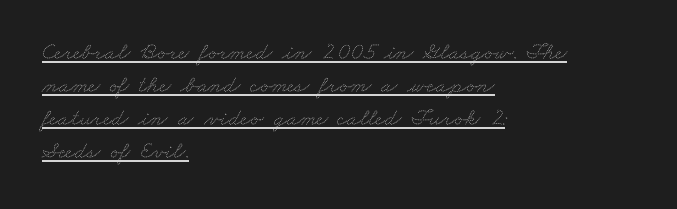
The font sits on the lighter half of the weight spectrum, regular included. How would I describe the line gaps? Plain and ordinary. The rendering anchors every line to the left-hand side. The rendered words wear a rule along their underside. Students, note that the glyphs here touch the page at normal intervals.
